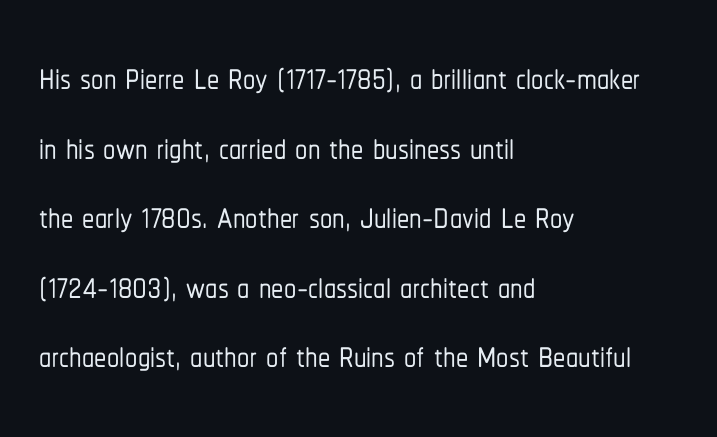
The image shows 49 px condensed sans-serif type, upright; set left-aligned, normal line spacing (1.42x), normal letter spacing, not underlined; low stroke contrast and a medium x-height.
